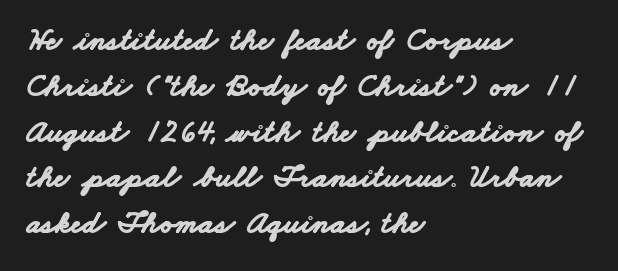
The image shows 32 px bold, wide sans-serif type; set left-aligned, normal line spacing (1.43x), normal letter spacing, not underlined; low stroke contrast and a small x-height.
